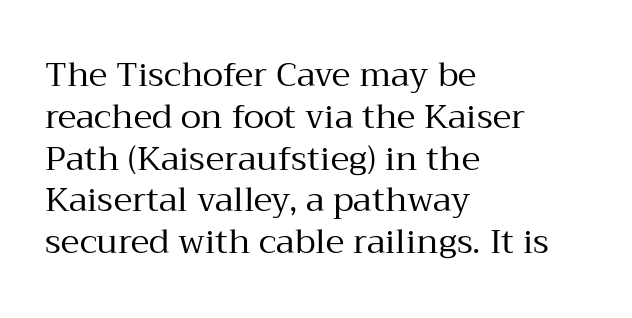
{"serif": "yes", "italic": "no", "bold": "no", "weight": "regular", "width": "normal", "stroke_contrast": "medium", "x_height": "medium", "monospaced": "no", "underline": "no", "align": "left", "line_spacing_ratio": 1.23, "letter_spacing": "normal", "letter_spacing_em": 0.0, "glyph_px": 34}
